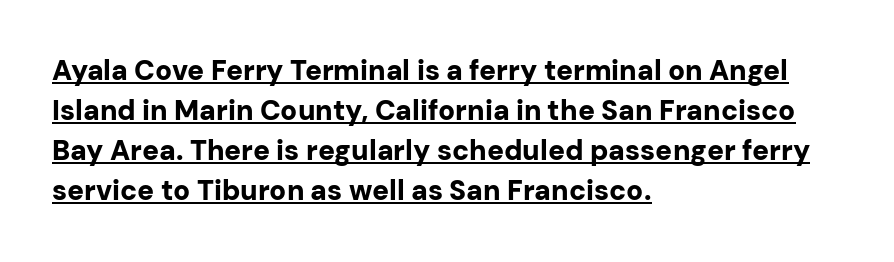
Unlike italic type, these characters show no tilt at all. Thick stems and heavy bowls — unmistakably bold. The rendering uses a moderate line-height, typical for paragraphs. Each line of the rendering has a horizontal stroke beneath the glyphs.
